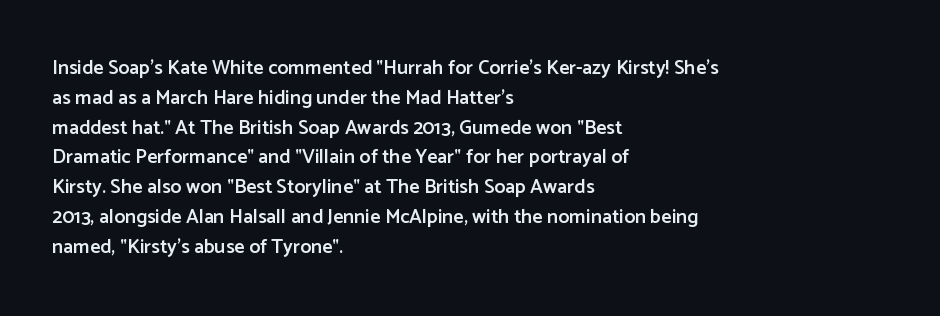
The image shows 20 px text type, upright; set left-aligned, normal line spacing (1.49x), normal letter spacing, not underlined.
